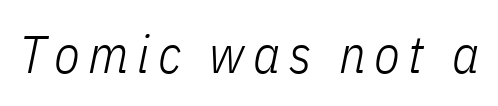
{"italic": "yes", "lean": "right", "slant_degrees": 11, "bold": "no", "weight": "light", "width": "condensed", "stroke_contrast": "low", "x_height": "medium", "monospaced": "no", "underline": "no", "glyph_px": 53}
